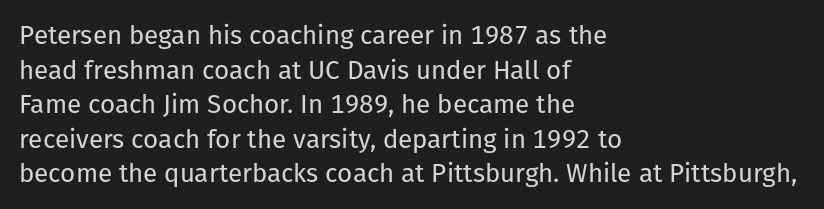
The image shows 26 px text type, upright; set left-aligned, normal line spacing (1.33x), normal letter spacing, not underlined.
